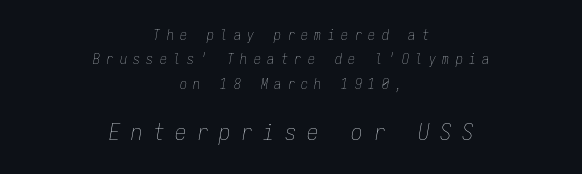
The image shows 23 px text type, italic (leaning right); set centered, line spacing 1.74x, unusually wide letter spacing (+0.46 em), not underlined; the second (bottom) block is 1.64x larger.
